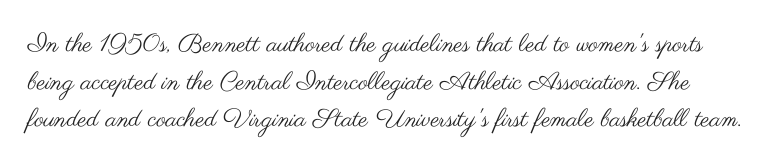
{"bold": "no", "underline": "no", "line_spacing": "normal", "line_spacing_ratio": 1.51, "letter_spacing": "normal", "letter_spacing_em": 0.0, "glyph_px": 25}
